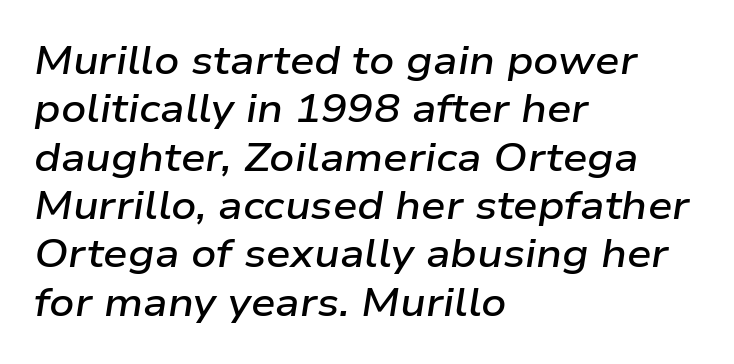
The image shows 39 px semibold, wide type, italic (leaning right); set left-aligned, line spacing 1.24x, normal letter spacing, not underlined; low stroke contrast and a medium x-height.
